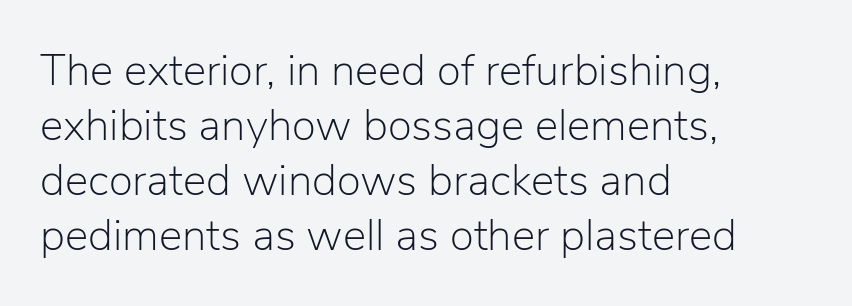
The image shows 44 px light sans-serif type, upright; set left-aligned, normal line spacing (1.25x), normal letter spacing, not underlined; low stroke contrast and a medium x-height.
